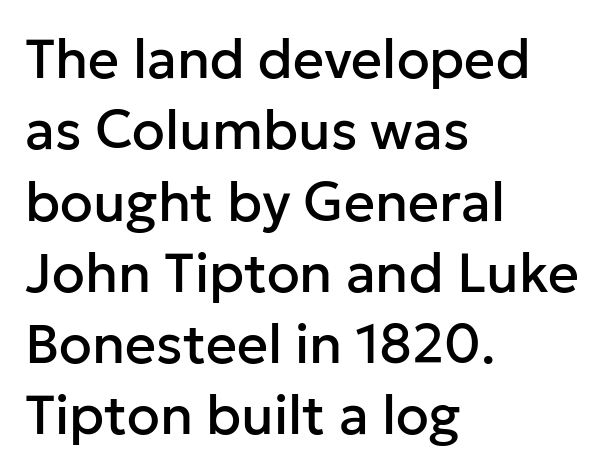
{"serif": "no", "italic": "no", "width": "normal", "stroke_contrast": "low", "x_height": "medium", "monospaced": "no", "underline": "no", "align": "left", "line_spacing": "normal", "line_spacing_ratio": 1.32, "letter_spacing": "normal", "letter_spacing_em": 0.0, "glyph_px": 54}
